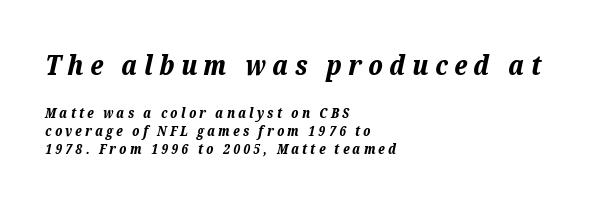
Words float on clear page, feet unadorned. Notice how the passage keeps a crisp vertical edge on the left only. Whoever set this chose a conventional vertical rhythm. Students, note that the glyphs here are deliberately spaced far apart. Compared with ordinary roman type, these characters are visibly tilted.
